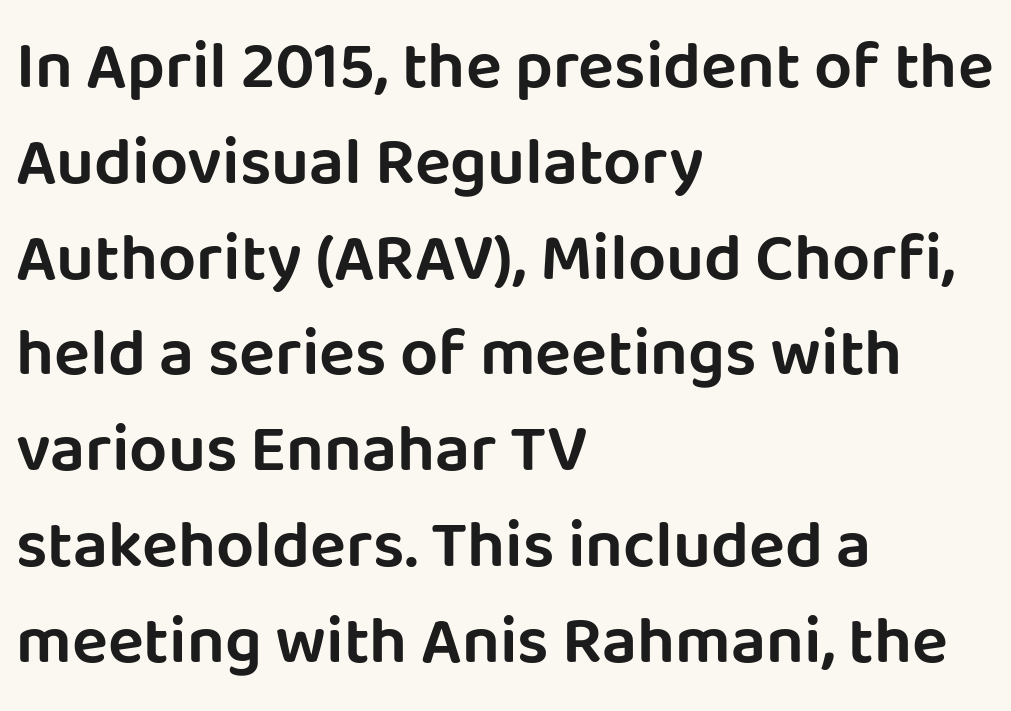
{"serif": "no", "italic": "no", "width": "normal", "stroke_contrast": "low", "x_height": "large", "monospaced": "no", "underline": "no", "align": "left", "line_spacing": "normal", "line_spacing_ratio": 1.43, "letter_spacing": "normal", "letter_spacing_em": 0.0, "glyph_px": 67}
